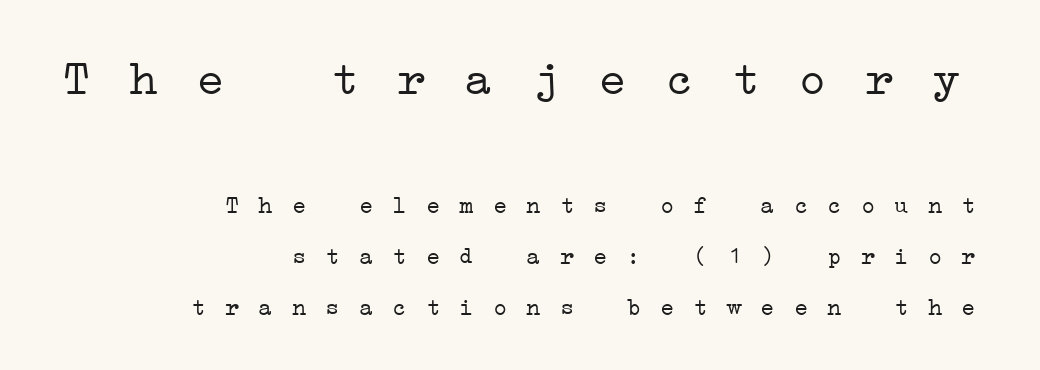
Q: Is the text bold? A: No.
Q: Is the typeface a serif or a sans-serif typeface? A: Serif.
Q: Is the text underlined? A: No.
Q: How is the paragraph aligned? A: Right-aligned.
Q: Is the spacing between lines tight, normal or loose? A: Loose.
Q: Which block of text is set in a larger size, the first (top) or the second (bottom)? A: The first (top) one.
Q: Width (condensed, normal, or wide)? A: Wide.
Q: Stroke contrast? A: Low.
Q: x-height? A: Medium.
Q: Monospaced? A: Yes.
